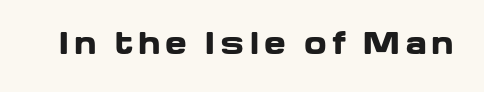
What kind of face is this? One without serifs — a sans. Character widths vary here, with narrow letters taking less room than wide ones. Nope, not italic — everything's standing straight. The passage shown is not underscored anywhere. The characters look thick and weighty, a clear bold.
